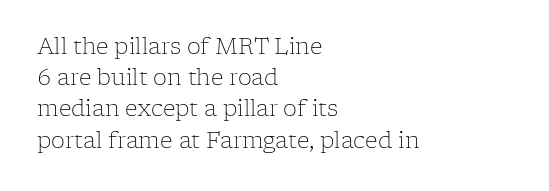
Every row of glyphs begins at an identical x-position on the left. The typesetting does not lean heavy: it is not bold. One glance says typical: line gaps are just what's usual. Underlining? Definitely not there.
